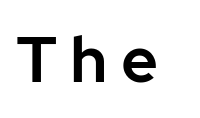
Rendered with straight, roman letterforms. The line texture is sparse and dotted thanks to wide tracking. The face used here is proportionally spaced, like ordinary book or web type. These lines are composed in type without serifs. Descenders are the only things crossing below the line.
